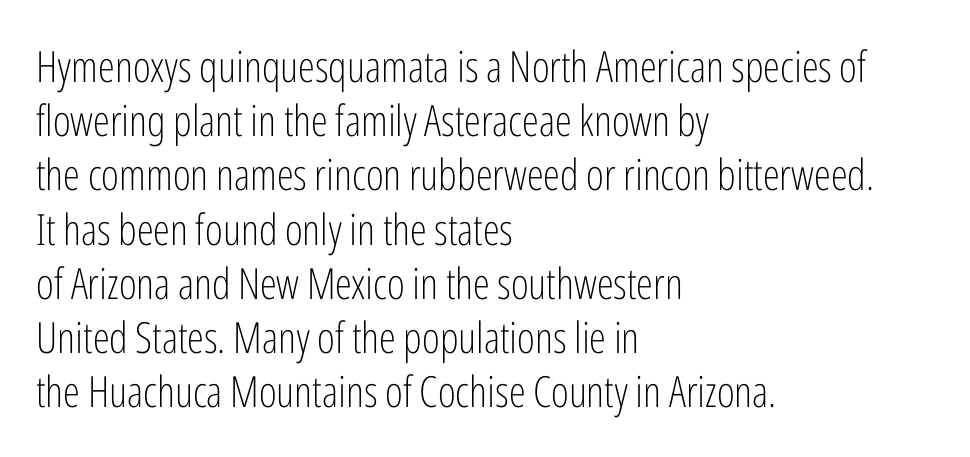
Designer's note — italics off, roman on. The text block is weighted toward the left margin, trailing off unevenly rightward. Think of a printed novel: that variable character pitch is what you see here. This rendering employs a face without finishing strokes, i.e., a sans-serif.
